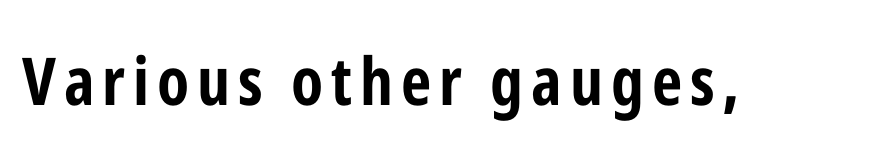
This sample uses a sans-serif face. Caption: bold face, heavy strokes. The passage shown is typed in a proportional face where columns would drift. The strip under each line holds only bare page. Unlike italic type, these characters show no tilt at all.
